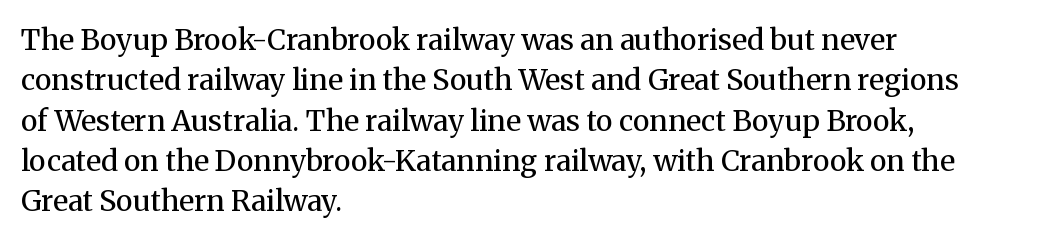
Just letters on the line, the space beneath them empty. Each word holds together tightly as a unit, with standard inter-letter gaps. These lines are rendered in a variable-pitch font. What's the leading like? Ordinary, nothing unusual. Stem width sits at or under what a default text font uses.
